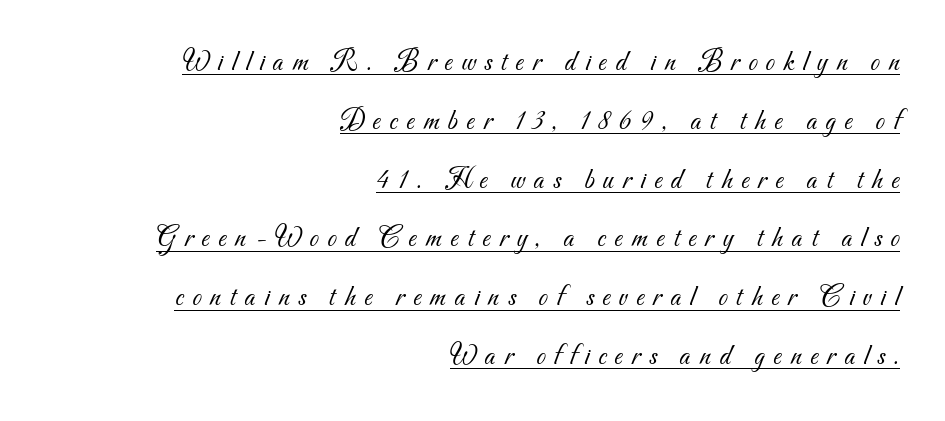
The image shows 30 px light sans-serif type; set right-aligned, loose line spacing (1.96x), unusually wide letter spacing (+0.29 em), underlined; medium stroke contrast and a small x-height.
